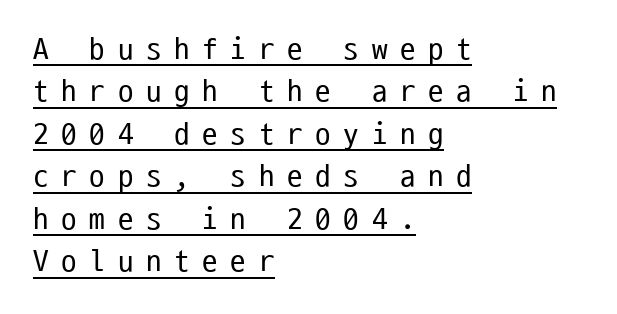
Posture: upright roman. Is the stroke heavy? The answer is a plain regular-or-lighter. Check where the strokes stop: nothing finishes them off — pure sans. The line-height multiplier appears to be the usual default. Underline: present.
